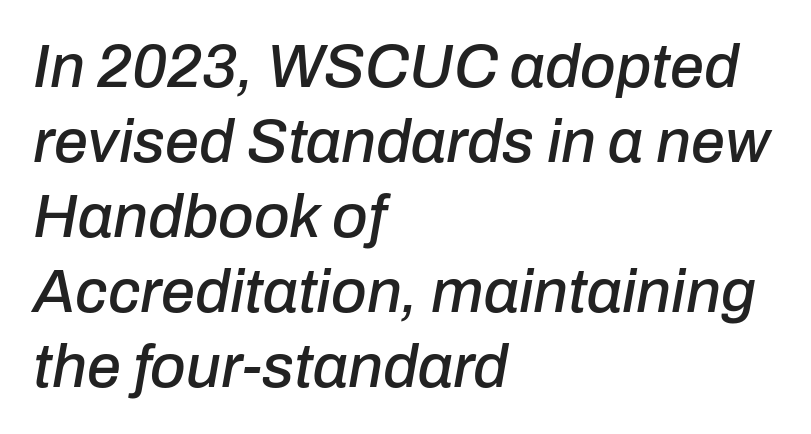
Q: Is the text italic (slanted)? A: Yes, it leans right by about 10 degrees.
Q: Is the text underlined? A: No.
Q: How is the paragraph aligned? A: Left-aligned.
Q: Is the spacing between letters normal or unusually wide? A: Normal.
Q: Width (condensed, normal, or wide)? A: Normal.
Q: Stroke contrast? A: Low.
Q: x-height? A: Medium.
Q: Monospaced? A: No.
